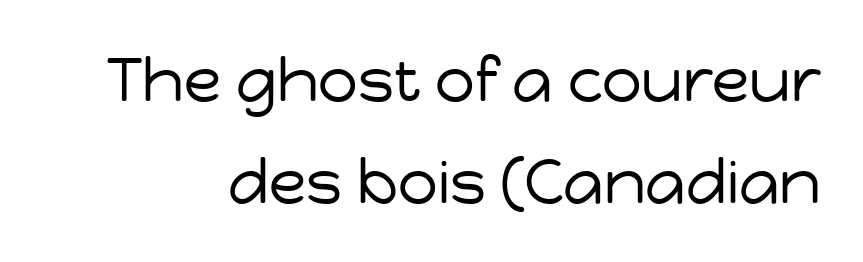
No extra tracking has been applied to these lines. Regarding leading, the lines here are spaced in the standard way. Serifs: no, the terminals of the letterforms are clean. Descenders hang freely into open space.
